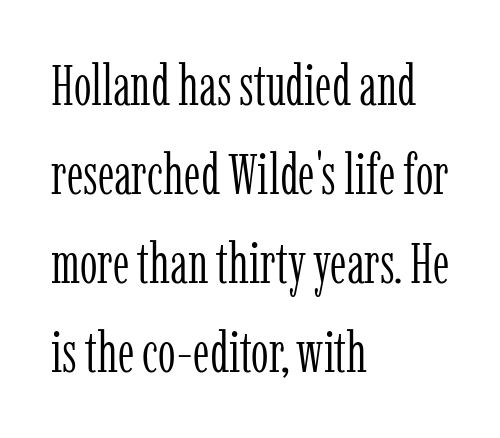
{"serif": "yes", "italic": "no", "bold": "no", "weight": "light", "width": "condensed", "stroke_contrast": "low", "x_height": "medium", "monospaced": "no", "underline": "no", "align": "left", "line_spacing": "normal", "line_spacing_ratio": 1.59, "letter_spacing": "normal", "letter_spacing_em": 0.0, "glyph_px": 56}
